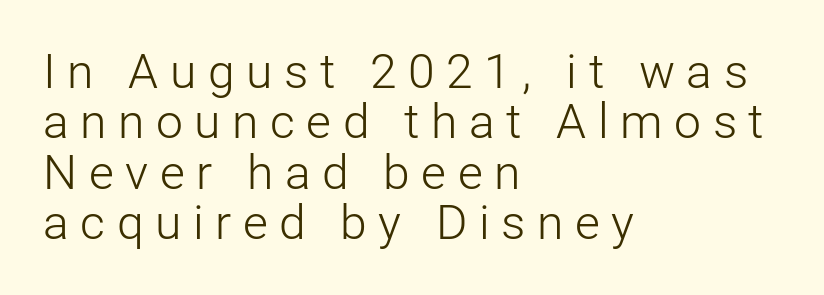
Q: Is the text bold? A: No.
Q: Is the text italic (slanted)? A: No, it is upright.
Q: Is the typeface a serif or a sans-serif typeface? A: Sans-serif.
Q: Is the text underlined? A: No.
Q: How is the paragraph aligned? A: Left-aligned.
Q: Is the spacing between letters normal or unusually wide? A: Unusually wide.
Q: Is the spacing between lines tight, normal or loose? A: Tight.
Q: Width (condensed, normal, or wide)? A: Normal.
Q: Stroke contrast? A: Low.
Q: x-height? A: Medium.
Q: Monospaced? A: No.
